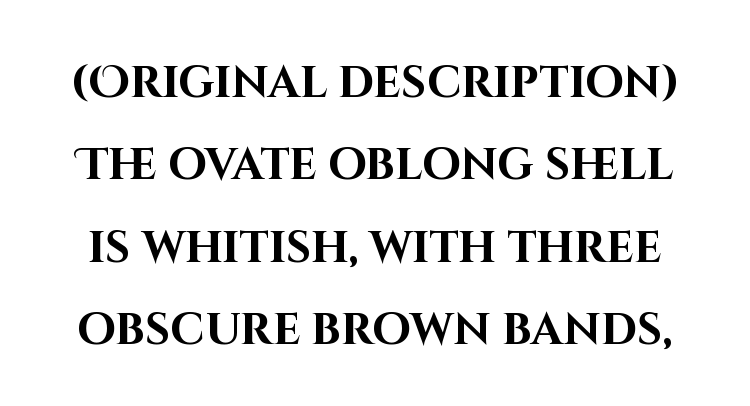
Q: Is the text bold? A: Yes.
Q: Is the text italic (slanted)? A: No, it is upright.
Q: Is the typeface a serif or a sans-serif typeface? A: Sans-serif.
Q: Is the text underlined? A: No.
Q: Is the spacing between letters normal or unusually wide? A: Normal.
Q: Width (condensed, normal, or wide)? A: Normal.
Q: Stroke contrast? A: High.
Q: x-height? A: Large.
Q: Monospaced? A: No.
